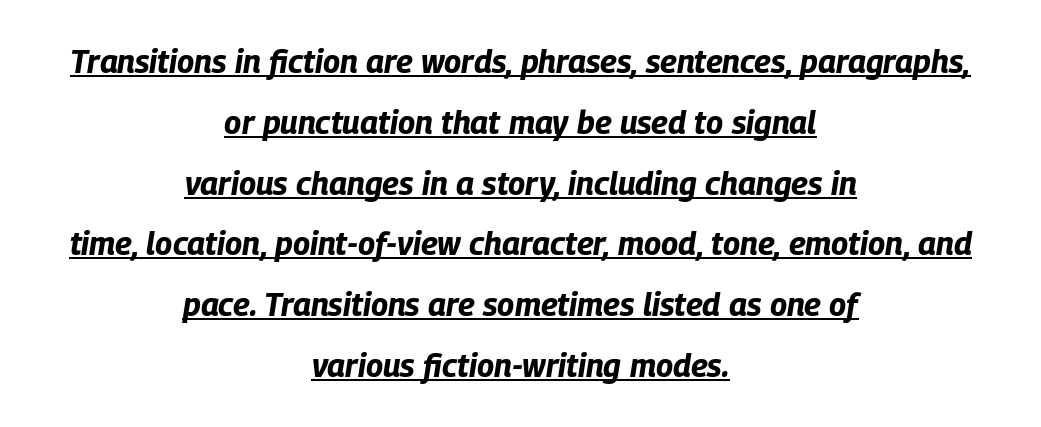
Q: Is the text bold? A: Yes.
Q: Is the text italic (slanted)? A: Yes, it leans right by about 9 degrees.
Q: Is the text underlined? A: Yes.
Q: How is the paragraph aligned? A: Centered.
Q: Is the spacing between letters normal or unusually wide? A: Normal.
Q: Is the spacing between lines tight, normal or loose? A: Loose.
Q: Width (condensed, normal, or wide)? A: Condensed.
Q: Stroke contrast? A: Low.
Q: x-height? A: Large.
Q: Monospaced? A: No.
